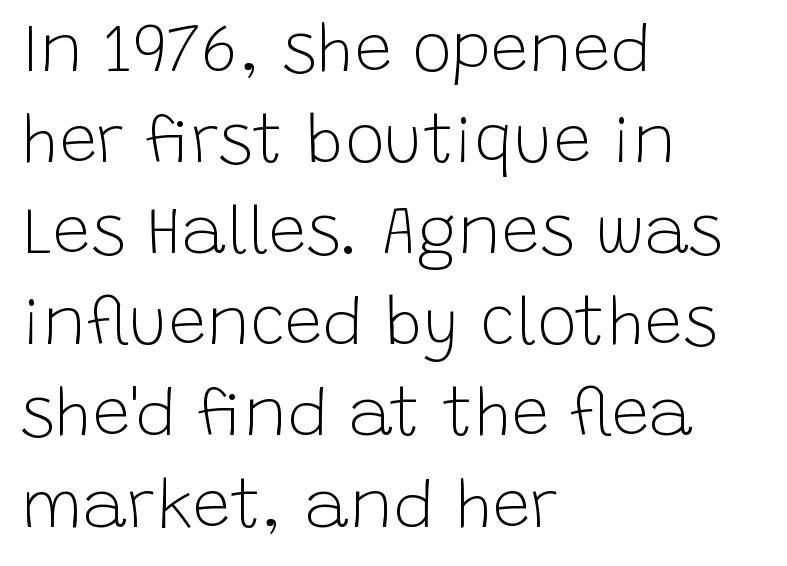
Q: Is the text bold? A: No.
Q: Is the text italic (slanted)? A: No, it is upright.
Q: Is the typeface a serif or a sans-serif typeface? A: Sans-serif.
Q: Is the text underlined? A: No.
Q: How is the paragraph aligned? A: Left-aligned.
Q: Is the spacing between letters normal or unusually wide? A: Normal.
Q: Is the spacing between lines tight, normal or loose? A: Normal.
Q: Width (condensed, normal, or wide)? A: Normal.
Q: Stroke contrast? A: Low.
Q: x-height? A: Large.
Q: Monospaced? A: No.
